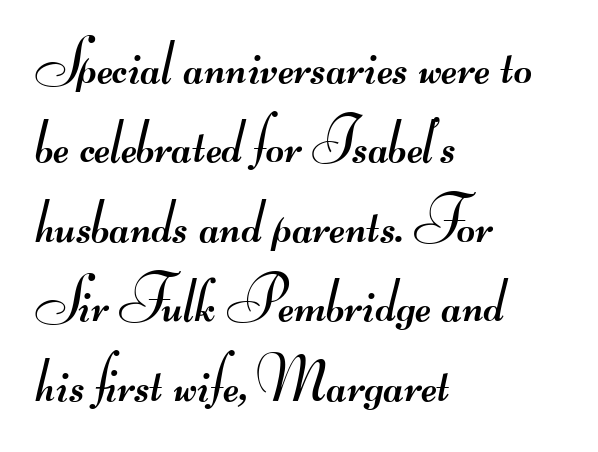
{"serif": "no", "bold": "no", "weight": "regular", "width": "wide", "stroke_contrast": "medium", "monospaced": "no", "underline": "no", "align": "left", "line_spacing": "normal", "line_spacing_ratio": 1.26, "letter_spacing": "normal", "letter_spacing_em": 0.0, "glyph_px": 63}
